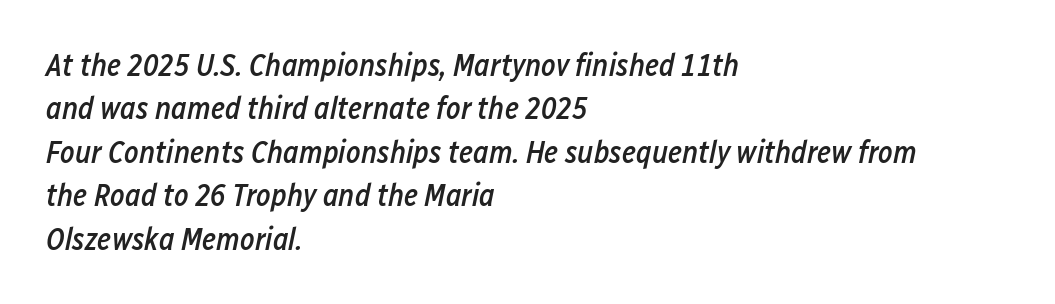
The face used here is proportionally spaced, like ordinary book or web type. The vertical gap from one line to the next is medium. The whole block is typeset with a tilt. The area under the type is left untouched. Standard letterfit; no display-style spreading of the glyphs.
